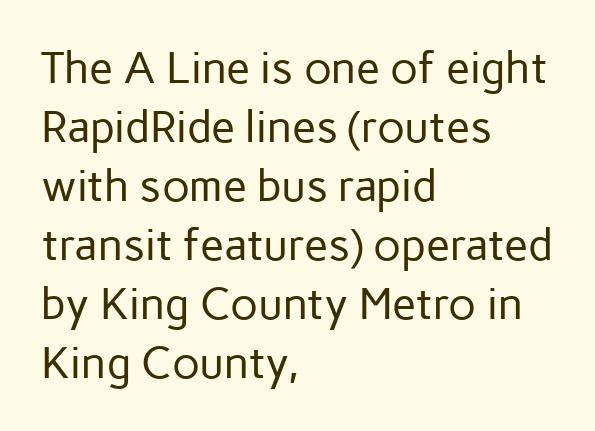
{"serif": "no", "italic": "no", "bold": "no", "weight": "regular", "width": "normal", "stroke_contrast": "low", "x_height": "medium", "monospaced": "no", "underline": "no", "align": "left", "line_spacing": "normal", "line_spacing_ratio": 1.34, "letter_spacing": "normal", "letter_spacing_em": 0.0, "glyph_px": 44}
